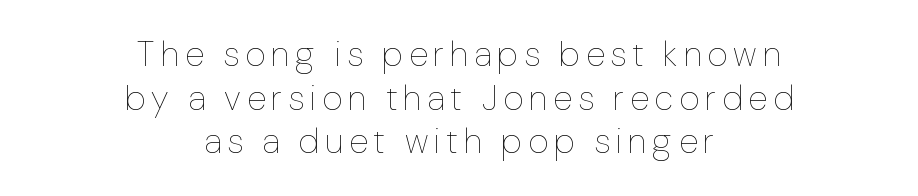
Varying glyph widths throughout — classic text-font behaviour. The axis of the letterforms is exactly vertical. The rows are spaced the way most documents space them. Any mark beneath the type? The region is blank. Nothing heavy about these letters — not bold at all. Alignment: centered.
